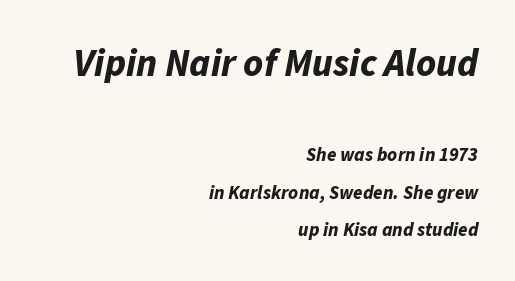
Emphasis-style slanted type is in use. Nobody drew a line under any word here. The more generous point size was reserved for the upper chunk. The rendering uses a large line-height, opening up the rows.
